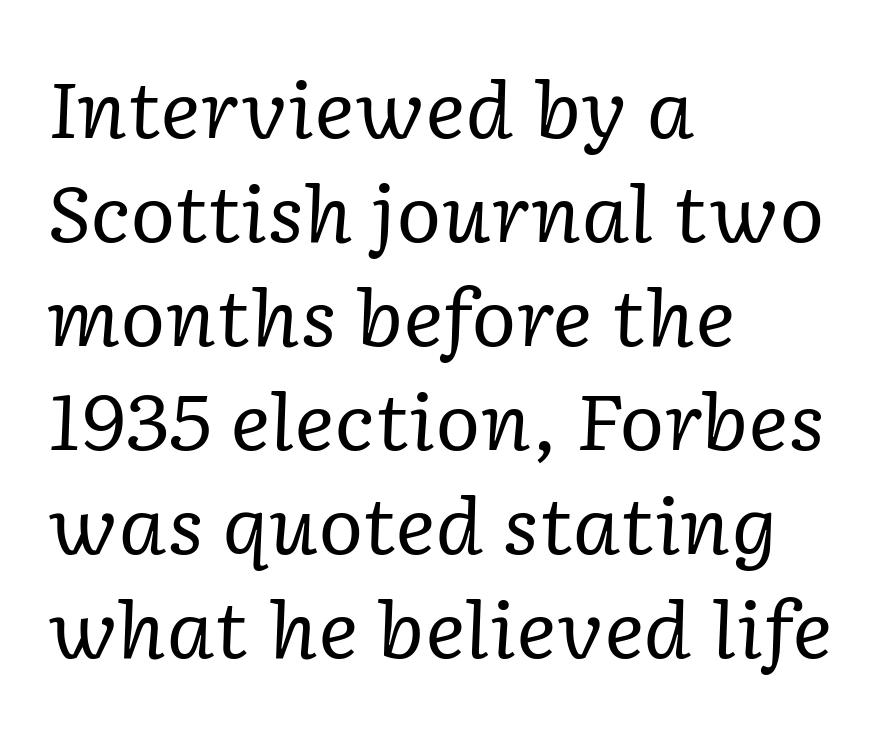
{"serif": "yes", "italic": "yes", "lean": "right", "slant_degrees": 2, "bold": "no", "weight": "regular", "width": "normal", "stroke_contrast": "low", "x_height": "medium", "monospaced": "no", "underline": "no", "align": "left", "line_spacing": "normal", "line_spacing_ratio": 1.35, "letter_spacing": "normal", "letter_spacing_em": 0.0, "glyph_px": 77}
